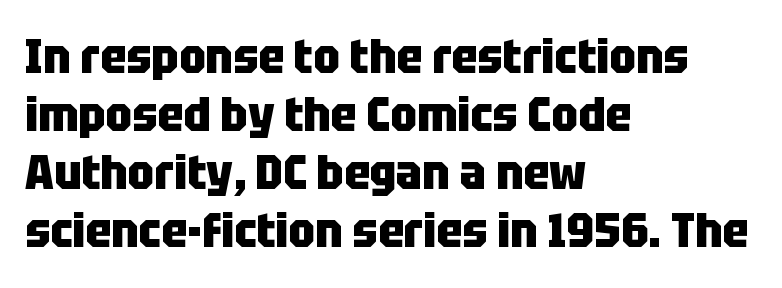
{"serif": "no", "italic": "no", "bold": "yes", "weight": "heavy", "width": "condensed", "stroke_contrast": "low", "x_height": "large", "monospaced": "no", "underline": "no", "align": "left", "line_spacing_ratio": 1.21, "letter_spacing": "normal", "letter_spacing_em": 0.0, "glyph_px": 48}
